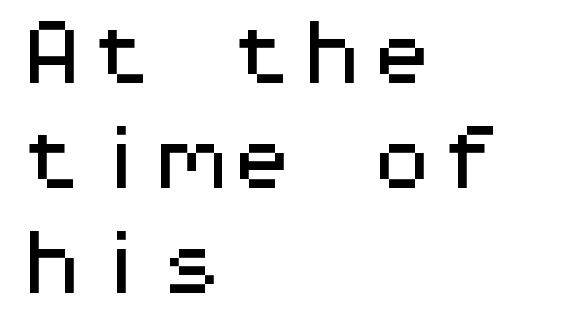
{"serif": "no", "italic": "no", "width": "wide", "stroke_contrast": "medium", "x_height": "medium", "monospaced": "yes", "underline": "no", "align": "left", "line_spacing": "normal", "line_spacing_ratio": 1.5, "letter_spacing": "normal", "letter_spacing_em": 0.0, "glyph_px": 70}
